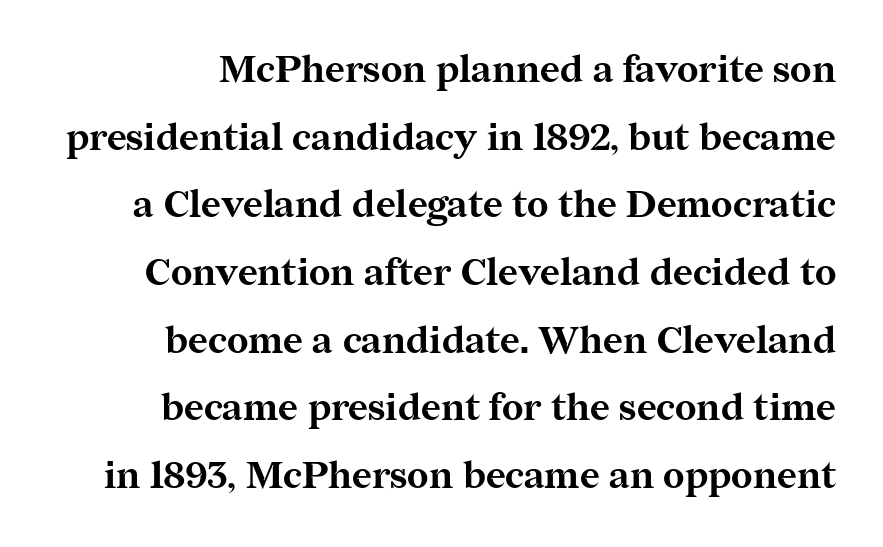
Q: Is the text bold? A: Yes.
Q: Is the text italic (slanted)? A: No, it is upright.
Q: Is the typeface a serif or a sans-serif typeface? A: Serif.
Q: Is the text underlined? A: No.
Q: Is the spacing between letters normal or unusually wide? A: Normal.
Q: Width (condensed, normal, or wide)? A: Normal.
Q: Stroke contrast? A: Medium.
Q: x-height? A: Medium.
Q: Monospaced? A: No.
